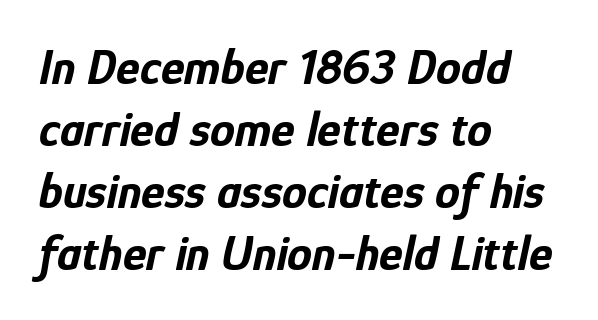
When letters slant like this, we call the style italic. The passage shown is typed in a proportional face where columns would drift. There is no visible air inserted between adjacent glyphs. The rag falls on the right side of this text block.
